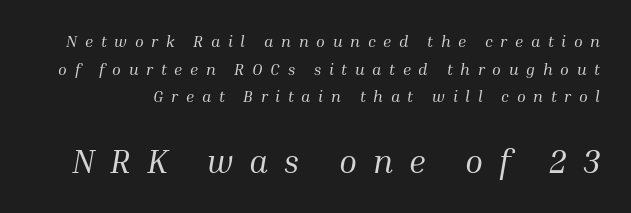
{"serif": "yes", "italic": "yes", "lean": "right", "slant_degrees": 10, "bold": "no", "weight": "regular", "width": "normal", "stroke_contrast": "medium", "x_height": "medium", "monospaced": "no", "underline": "no", "line_spacing_ratio": 1.73, "letter_spacing": "wide", "letter_spacing_em": 0.48, "larger_block": "second", "size_ratio": 2.06, "glyph_px": 33}
